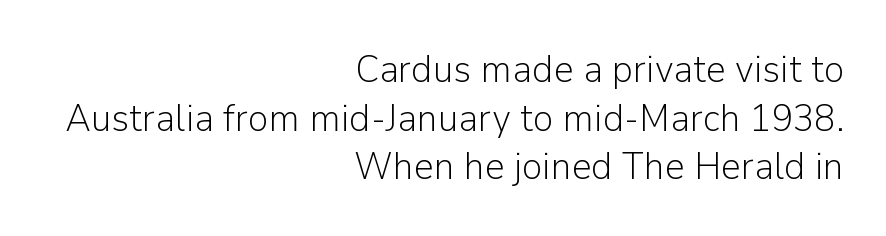
Q: Is the text bold? A: No.
Q: Is the text italic (slanted)? A: No, it is upright.
Q: Is the typeface a serif or a sans-serif typeface? A: Sans-serif.
Q: Is the text underlined? A: No.
Q: How is the paragraph aligned? A: Right-aligned.
Q: Is the spacing between letters normal or unusually wide? A: Normal.
Q: Is the spacing between lines tight, normal or loose? A: Normal.
Q: Width (condensed, normal, or wide)? A: Normal.
Q: Stroke contrast? A: Low.
Q: x-height? A: Medium.
Q: Monospaced? A: No.
